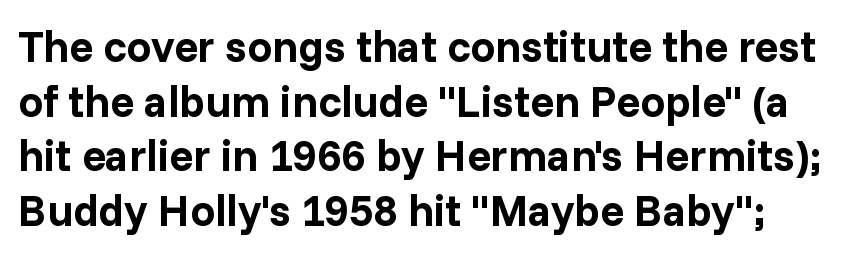
{"serif": "no", "italic": "no", "bold": "yes", "weight": "bold", "width": "normal", "stroke_contrast": "low", "x_height": "medium", "monospaced": "no", "underline": "no", "line_spacing_ratio": 1.24, "letter_spacing": "normal", "letter_spacing_em": 0.0, "glyph_px": 44}
